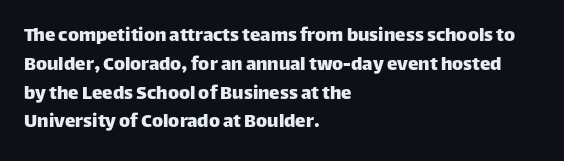
The compositor pushed each line to the left boundary. The strip under each line holds only bare page. When letters stand straight like this, we call the style roman or upright. Letter spacing: default. In terms of leading, this rendering sits right in the middle.
